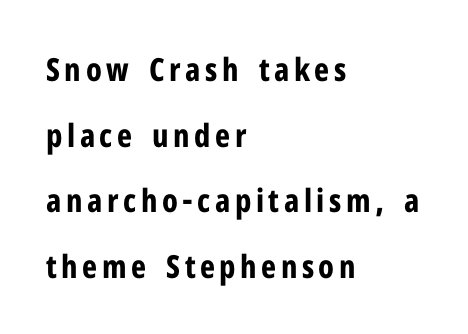
Short and long lines alike share a common starting point at left. Bold? Absolutely — the strokes are thick and heavy. The passage shown is not underscored anywhere. The font's upright variant was chosen for this text.
